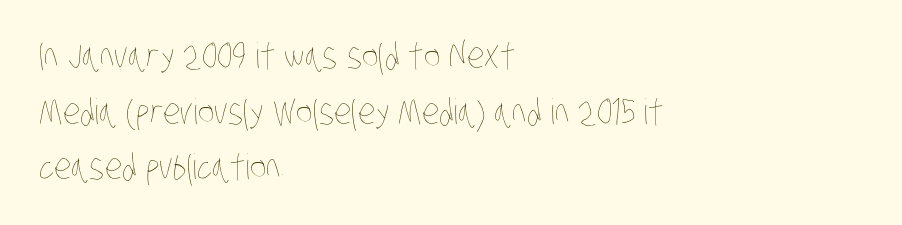
Q: Is the text bold? A: No.
Q: Is the text underlined? A: No.
Q: How is the paragraph aligned? A: Left-aligned.
Q: Is the spacing between letters normal or unusually wide? A: Normal.
Q: Is the spacing between lines tight, normal or loose? A: Normal.
Q: Width (condensed, normal, or wide)? A: Condensed.
Q: Stroke contrast? A: Low.
Q: x-height? A: Large.
Q: Monospaced? A: No.
